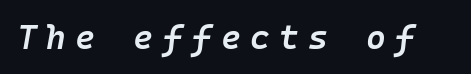
{"italic": "yes", "lean": "right", "slant_degrees": 10, "bold": "semi", "weight": "semibold", "width": "normal", "stroke_contrast": "low", "x_height": "medium", "monospaced": "yes", "underline": "no", "letter_spacing": "wide", "letter_spacing_em": 0.27, "glyph_px": 34}
